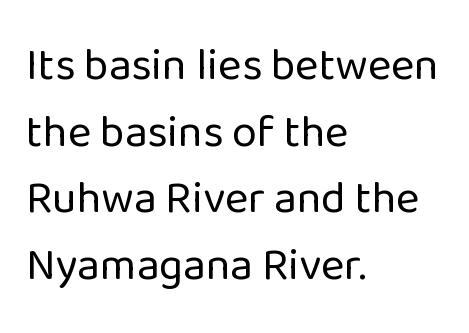
Q: Is the text bold? A: No.
Q: Is the text italic (slanted)? A: No, it is upright.
Q: Is the typeface a serif or a sans-serif typeface? A: Sans-serif.
Q: Is the text underlined? A: No.
Q: How is the paragraph aligned? A: Left-aligned.
Q: Is the spacing between letters normal or unusually wide? A: Normal.
Q: Is the spacing between lines tight, normal or loose? A: Normal.
Q: Width (condensed, normal, or wide)? A: Normal.
Q: Stroke contrast? A: Low.
Q: x-height? A: Medium.
Q: Monospaced? A: No.
